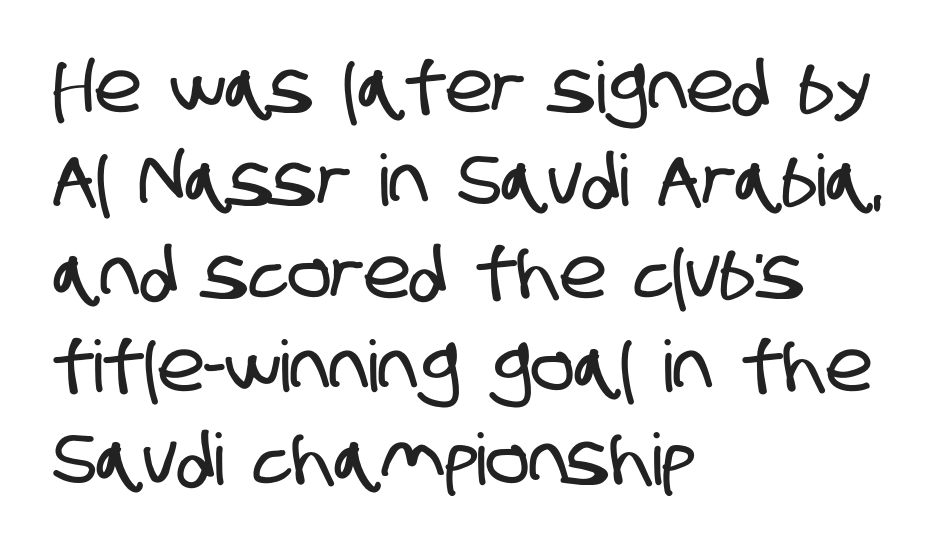
Q: Is the typeface a serif or a sans-serif typeface? A: Sans-serif.
Q: Is the text underlined? A: No.
Q: How is the paragraph aligned? A: Left-aligned.
Q: Is the spacing between letters normal or unusually wide? A: Normal.
Q: Is the spacing between lines tight, normal or loose? A: Normal.
Q: Width (condensed, normal, or wide)? A: Condensed.
Q: Stroke contrast? A: Low.
Q: x-height? A: Large.
Q: Monospaced? A: No.
